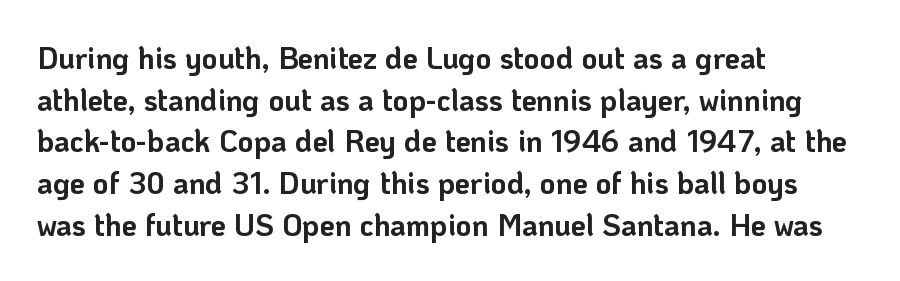
The image shows 30 px bold sans-serif type, upright; set left-aligned, normal line spacing (1.39x), normal letter spacing, not underlined; low stroke contrast and a medium x-height.
